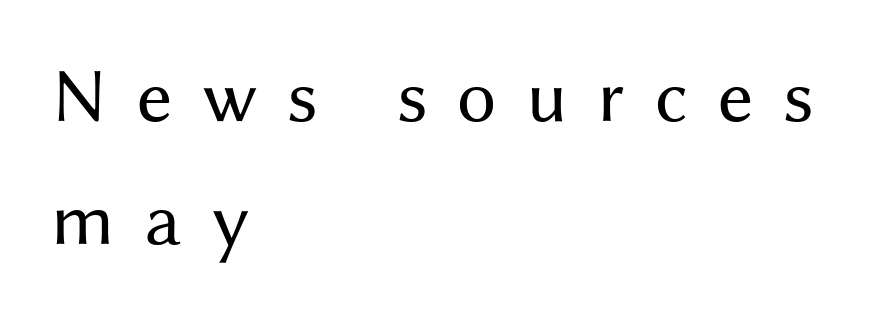
The lettering holds an erect, upright posture throughout. The tracking reads as deliberately expanded to a designer's eye. The passage shown is typed in a proportional face where columns would drift. Check under the words: just untouched page.
